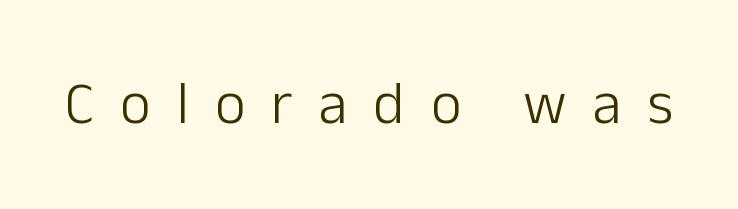
Q: Is the text bold? A: No.
Q: Is the text italic (slanted)? A: No, it is upright.
Q: Is the typeface a serif or a sans-serif typeface? A: Sans-serif.
Q: Is the text underlined? A: No.
Q: Is the spacing between letters normal or unusually wide? A: Unusually wide.
Q: Width (condensed, normal, or wide)? A: Normal.
Q: Stroke contrast? A: Low.
Q: x-height? A: Medium.
Q: Monospaced? A: No.
